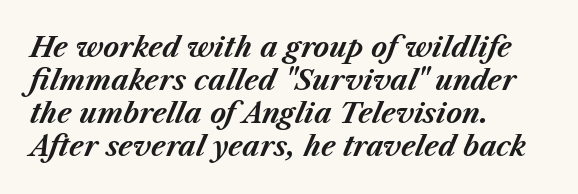
Q: Is the text bold? A: Yes.
Q: Is the text italic (slanted)? A: Yes, it leans right by about 23 degrees.
Q: Is the text underlined? A: No.
Q: How is the paragraph aligned? A: Left-aligned.
Q: Is the spacing between letters normal or unusually wide? A: Normal.
